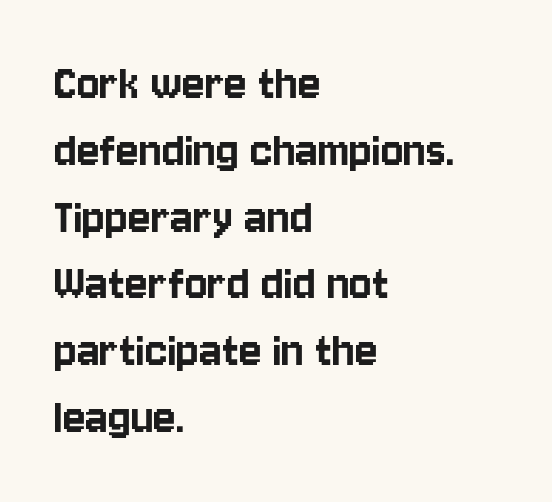
The image shows 53 px condensed sans-serif type, upright; set left-aligned, normal line spacing (1.26x), normal letter spacing, not underlined; low stroke contrast and a large x-height.
